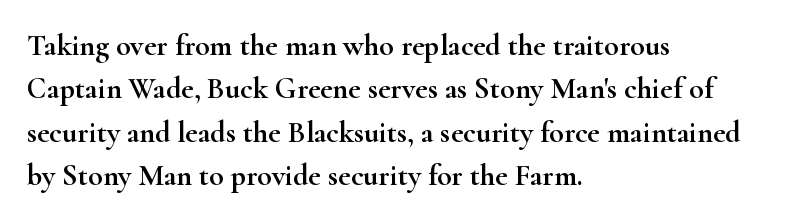
{"serif": "yes", "italic": "no", "width": "wide", "stroke_contrast": "high", "x_height": "small", "monospaced": "no", "underline": "no", "align": "left", "line_spacing": "normal", "line_spacing_ratio": 1.45, "letter_spacing": "normal", "letter_spacing_em": 0.0, "glyph_px": 30}
